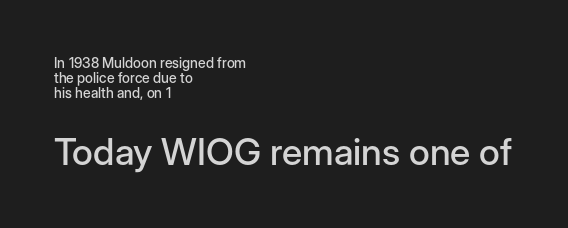
{"serif": "no", "italic": "no", "width": "normal", "stroke_contrast": "low", "x_height": "medium", "monospaced": "no", "underline": "no", "align": "left", "line_spacing": "tight", "line_spacing_ratio": 1.08, "letter_spacing": "normal", "letter_spacing_em": 0.0, "larger_block": "second", "size_ratio": 2.64, "glyph_px": 37}
